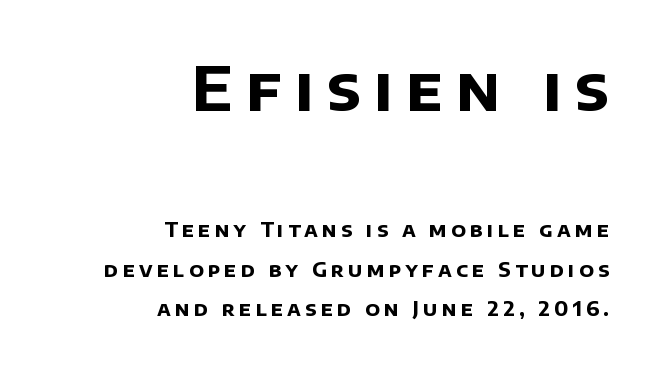
Q: Is the text bold? A: Yes.
Q: Is the typeface a serif or a sans-serif typeface? A: Sans-serif.
Q: Is the text underlined? A: No.
Q: How is the paragraph aligned? A: Right-aligned.
Q: Is the spacing between letters normal or unusually wide? A: Unusually wide.
Q: Is the spacing between lines tight, normal or loose? A: Loose.
Q: Which block of text is set in a larger size, the first (top) or the second (bottom)? A: The first (top) one.
Q: Width (condensed, normal, or wide)? A: Normal.
Q: Stroke contrast? A: Low.
Q: x-height? A: Large.
Q: Monospaced? A: No.
